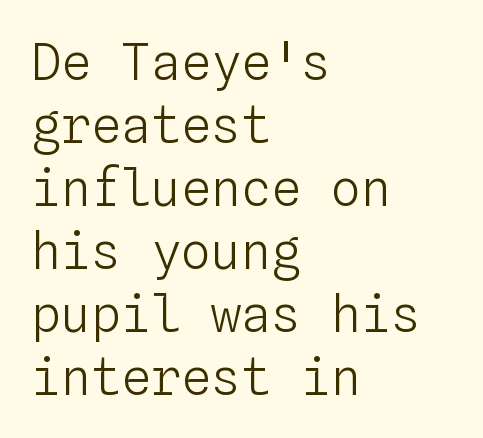
{"italic": "no", "bold": "no", "weight": "light", "width": "normal", "stroke_contrast": "low", "x_height": "medium", "monospaced": "yes", "underline": "no", "align": "left", "line_spacing": "normal", "line_spacing_ratio": 1.26, "letter_spacing": "normal", "letter_spacing_em": 0.0, "glyph_px": 50}
